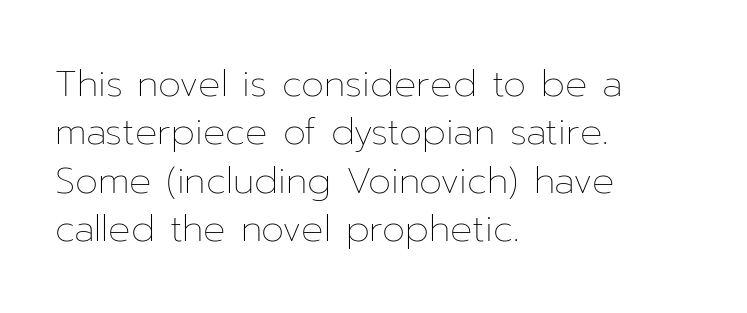
Students, observe: this is what conventionally led text looks like. These lines keep a tight, regular rhythm from letter to letter. Here the designer chose a conventional face with non-uniform glyph widths. The font's upright variant was chosen for this text. Stroke mass is kept to a normal reading level or below. The paragraph has a hard left edge and a soft right edge.
